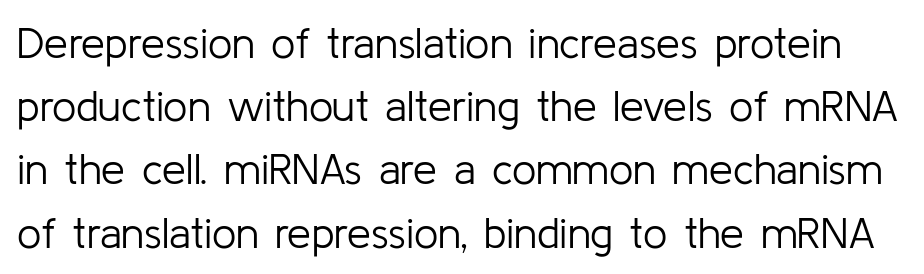
{"serif": "no", "italic": "no", "bold": "no", "weight": "light", "width": "normal", "stroke_contrast": "low", "x_height": "medium", "monospaced": "no", "underline": "no", "line_spacing": "normal", "line_spacing_ratio": 1.47, "letter_spacing": "normal", "letter_spacing_em": 0.0, "glyph_px": 43}
